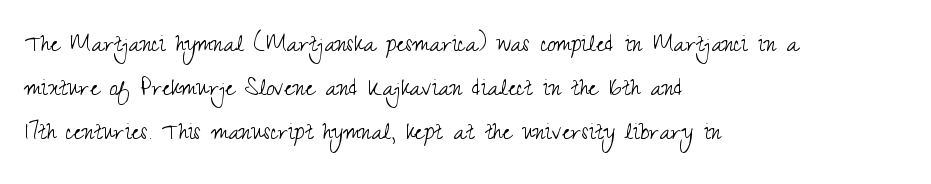
The image shows 28 px light, condensed sans-serif type, upright; set left-aligned, normal line spacing (1.58x), normal letter spacing, not underlined; medium stroke contrast and a small x-height.
